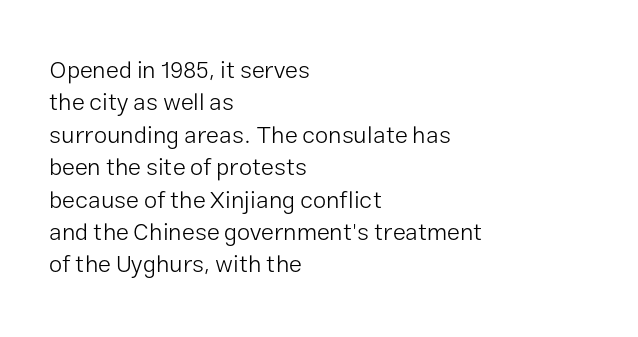
The typesetter chose a ragged-right arrangement here. In terms of letterspacing, this is plain default setting. Descenders hang freely into open space. A typesetter would call this leading conventional body-copy spacing. Stems and bowls with no extra thickness — not bold.
